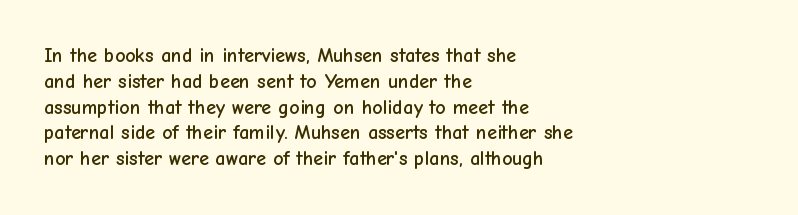
Is there any slant? The stems are plumb. Clear beneath every line of the passage. Nobody touched the tracking dial on this one. Line beginnings align vertically; line endings do not. One glance says typical: line gaps are just what's usual.
